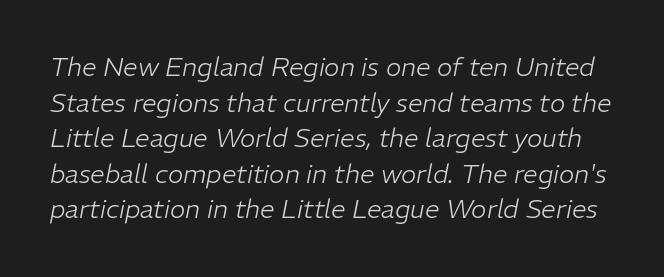
Q: Is the text bold? A: No.
Q: Is the text italic (slanted)? A: Yes, it leans right by about 11 degrees.
Q: Is the text underlined? A: No.
Q: Is the spacing between letters normal or unusually wide? A: Normal.
Q: Is the spacing between lines tight, normal or loose? A: Normal.
